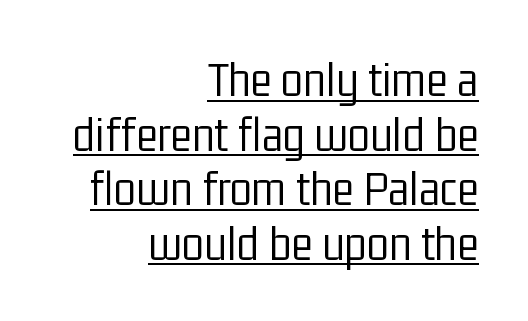
The image shows 51 px light, condensed sans-serif type, upright; set right-aligned, tight line spacing (1.07x), normal letter spacing, underlined; low stroke contrast and a medium x-height.
